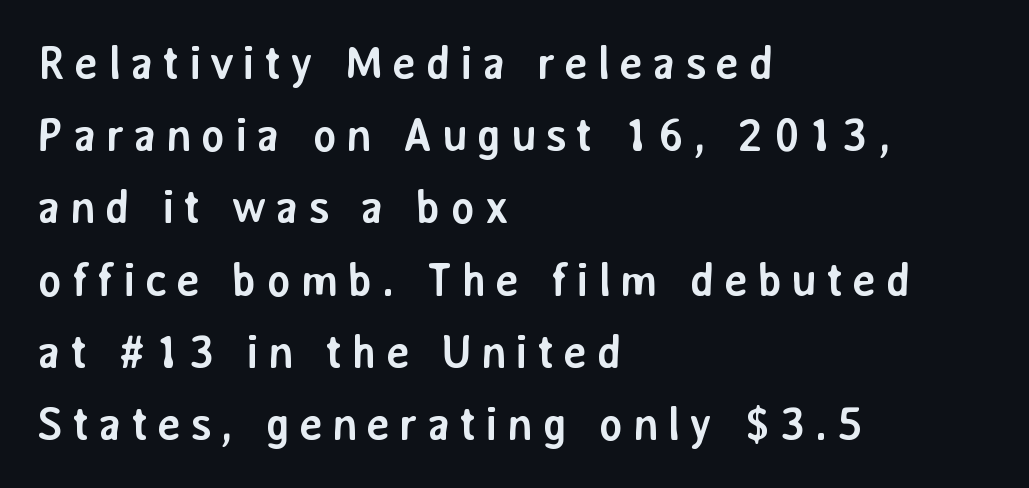
The image shows 46 px semibold sans-serif type, upright; set left-aligned, normal line spacing (1.57x), not underlined; low stroke contrast and a medium x-height.
